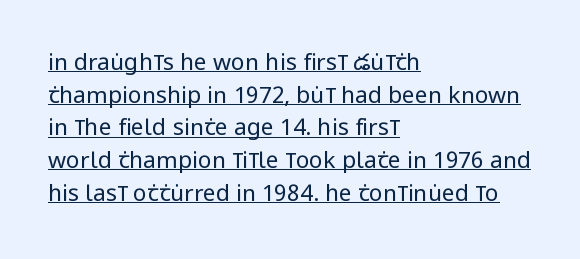
The image shows 23 px text type, upright; set left-aligned, normal line spacing (1.42x), normal letter spacing, underlined.
